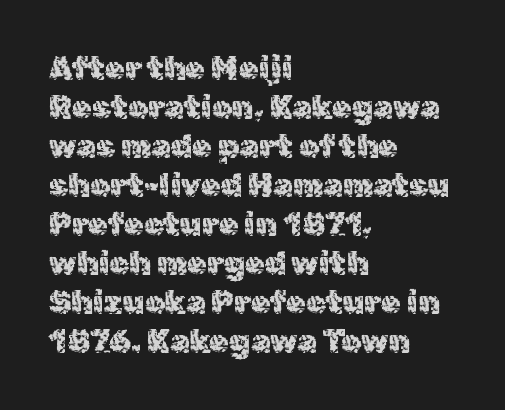
The image shows 32 px regular-weight sans-serif type, upright; set left-aligned, line spacing 1.22x, normal letter spacing, not underlined; a medium x-height.
